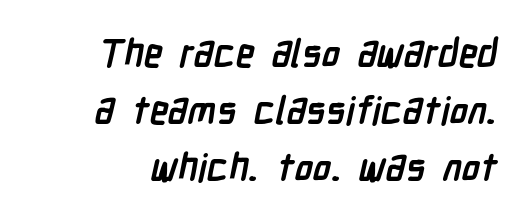
{"serif": "no", "bold": "yes", "weight": "semibold", "width": "condensed", "stroke_contrast": "low", "x_height": "medium", "monospaced": "no", "underline": "no", "line_spacing": "normal", "line_spacing_ratio": 1.5, "letter_spacing": "normal", "letter_spacing_em": 0.0, "glyph_px": 38}
